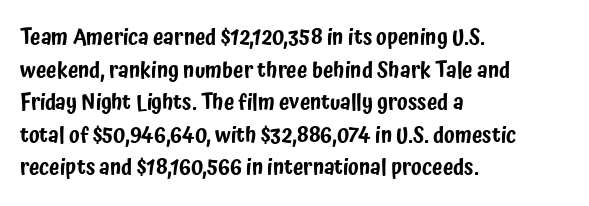
The image shows 21 px text type, upright; set left-aligned, normal line spacing (1.55x), normal letter spacing, not underlined.
